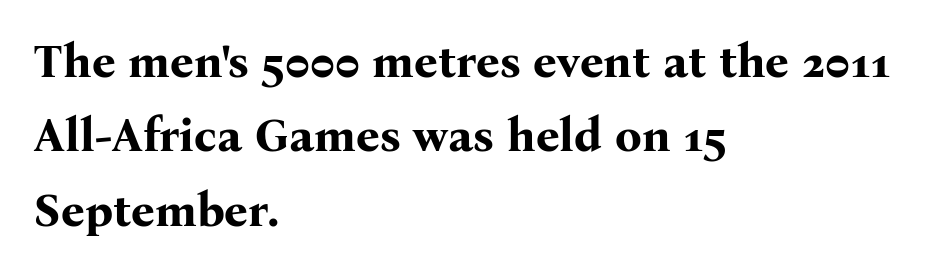
{"serif": "yes", "italic": "no", "bold": "yes", "weight": "bold", "width": "normal", "stroke_contrast": "medium", "x_height": "medium", "monospaced": "no", "underline": "no", "align": "left", "line_spacing": "normal", "line_spacing_ratio": 1.58, "letter_spacing": "normal", "letter_spacing_em": 0.0, "glyph_px": 47}
